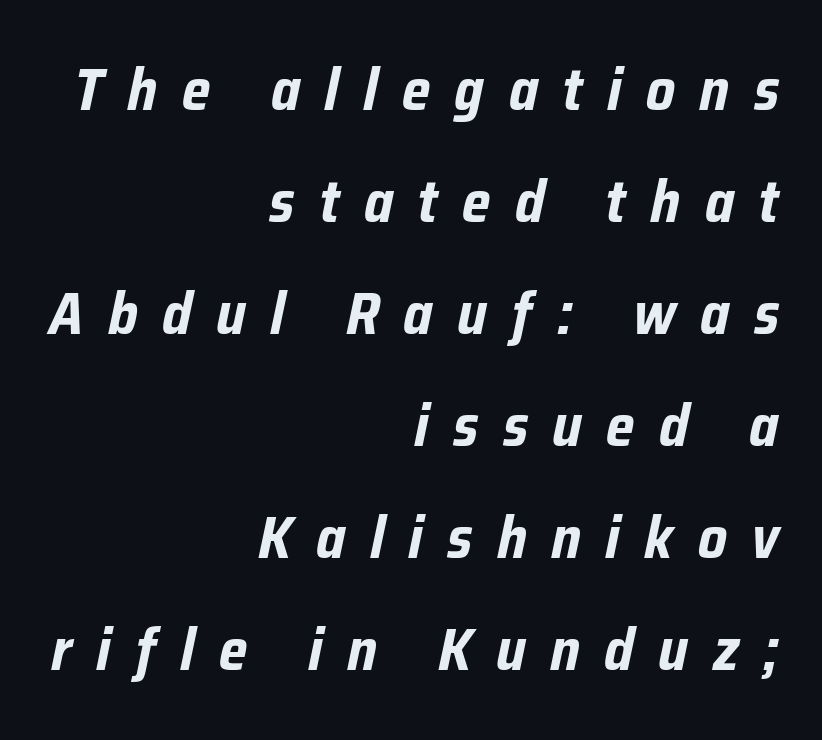
The image shows 59 px bold, condensed type, italic (leaning right); set right-aligned, loose line spacing (1.9x), unusually wide letter spacing (+0.41 em), not underlined; low stroke contrast and a medium x-height.
